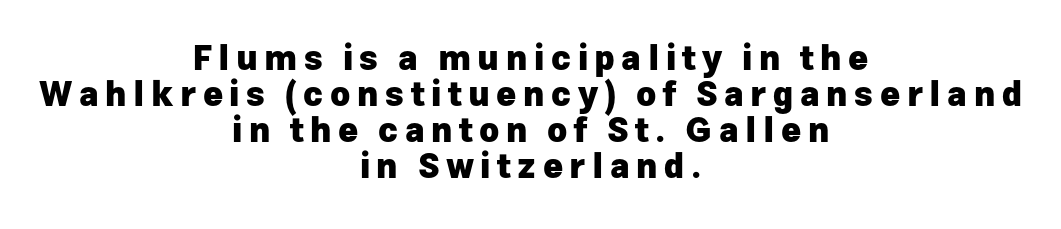
{"serif": "no", "italic": "no", "bold": "yes", "weight": "heavy", "width": "normal", "stroke_contrast": "low", "x_height": "medium", "monospaced": "no", "underline": "no", "align": "center", "line_spacing": "tight", "line_spacing_ratio": 1.06, "glyph_px": 34}
